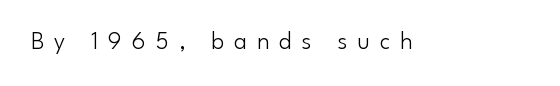
A typesetter would call this heavily tracked-out type. This is not heavy type; no bold has been used. The baseline area is clear. Is there any slant? The stems are plumb.
